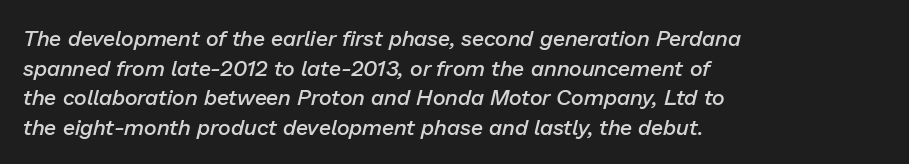
Q: Is the text bold? A: Semi-bold.
Q: Is the text italic (slanted)? A: Yes, it leans right by about 13 degrees.
Q: Is the text underlined? A: No.
Q: How is the paragraph aligned? A: Left-aligned.
Q: Is the spacing between letters normal or unusually wide? A: Normal.
Q: Is the spacing between lines tight, normal or loose? A: Normal.
